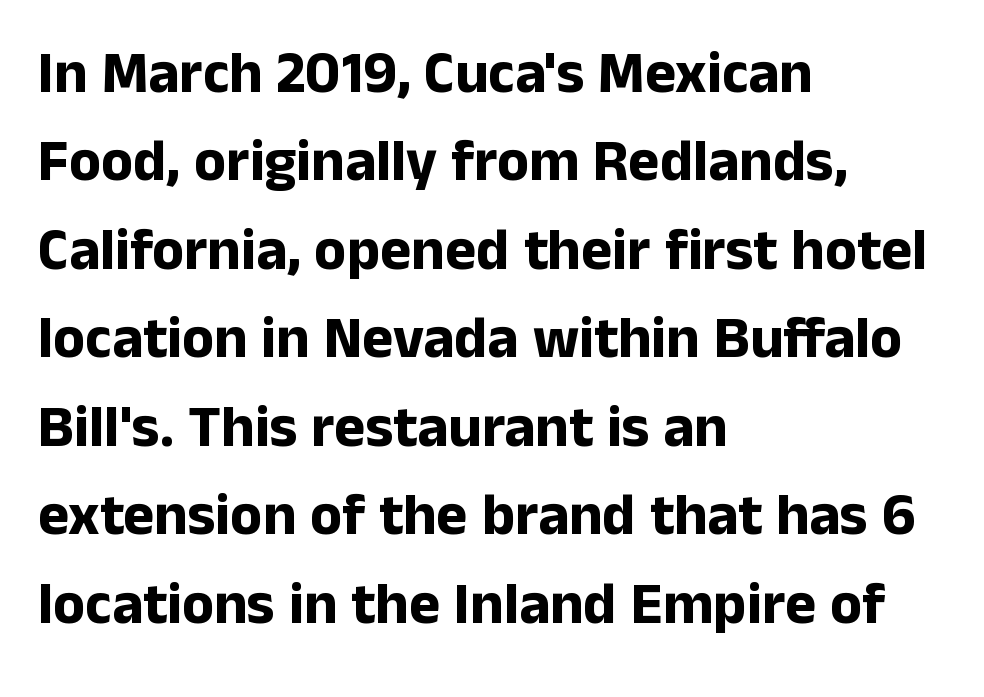
{"serif": "no", "italic": "no", "bold": "yes", "weight": "bold", "width": "normal", "stroke_contrast": "low", "x_height": "medium", "monospaced": "no", "underline": "no", "align": "left", "line_spacing": "normal", "line_spacing_ratio": 1.5, "letter_spacing": "normal", "letter_spacing_em": 0.0, "glyph_px": 59}
